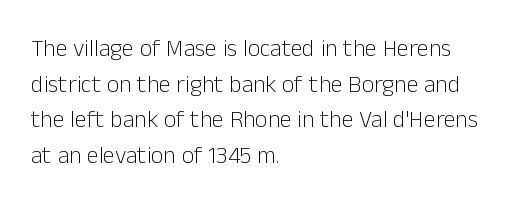
The image shows 24 px text type, upright; set left-aligned, normal line spacing (1.48x), normal letter spacing, not underlined.
